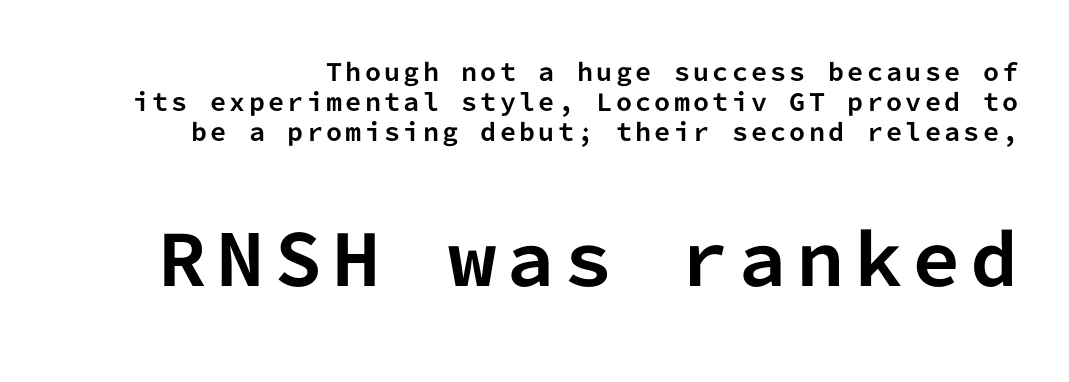
{"serif": "no", "italic": "no", "bold": "yes", "weight": "bold", "width": "normal", "stroke_contrast": "low", "x_height": "medium", "monospaced": "yes", "underline": "no", "line_spacing": "normal", "line_spacing_ratio": 1.3, "larger_block": "second", "size_ratio": 3.0, "glyph_px": 69}
